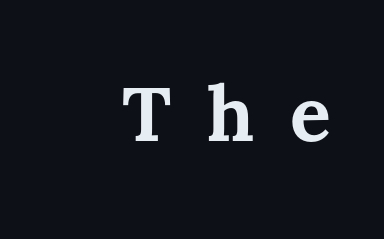
{"italic": "no", "bold": "yes", "weight": "bold", "width": "normal", "stroke_contrast": "medium", "x_height": "medium", "monospaced": "no", "underline": "no", "letter_spacing": "wide", "letter_spacing_em": 0.47, "glyph_px": 76}
